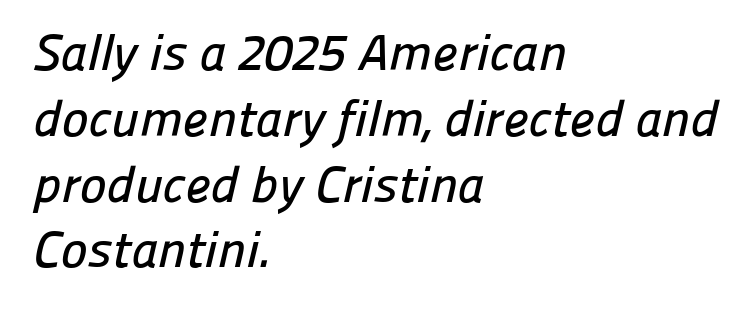
I'd call this a sans setting — the letters go barefoot. The passage is arranged the way most books set body copy — flush left. Looks like regular typesetting: each glyph gets only the width it needs. Check under the words: just untouched page.
